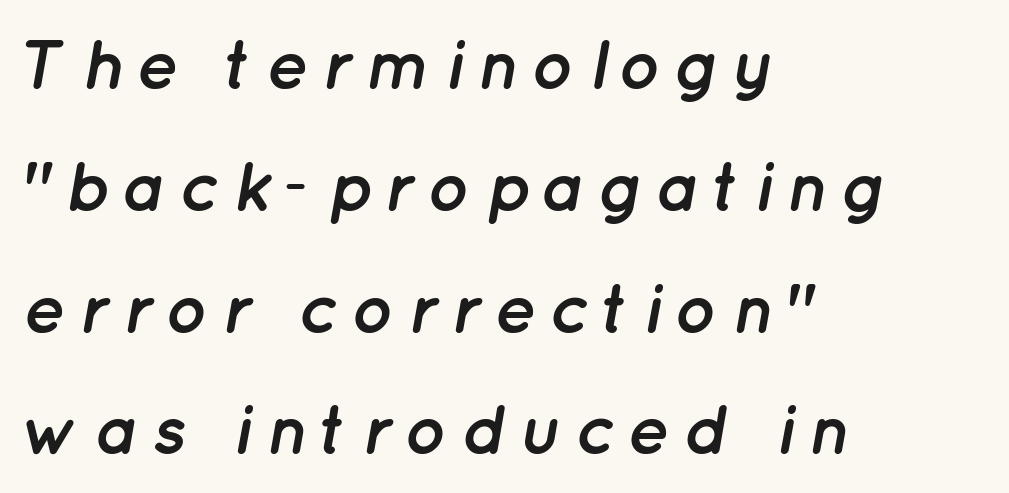
Q: Is the text bold? A: Yes.
Q: Is the text italic (slanted)? A: Yes, it leans right by about 12 degrees.
Q: Is the text underlined? A: No.
Q: How is the paragraph aligned? A: Left-aligned.
Q: Width (condensed, normal, or wide)? A: Normal.
Q: Stroke contrast? A: Low.
Q: x-height? A: Medium.
Q: Monospaced? A: No.
